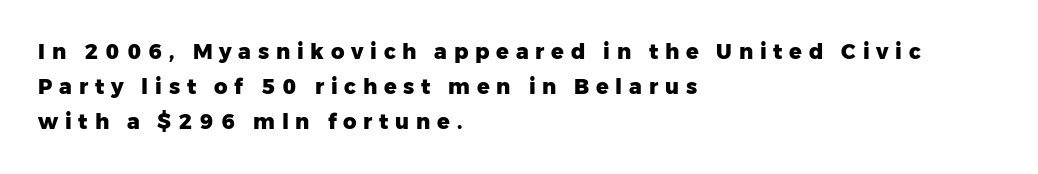
Between one letter and the next there's a generous, obvious gap. Leading: standard. Notice how thick the strokes are: this is what a full bold looks like. The passage is arranged the way most books set body copy — flush left. Rendered with straight, roman letterforms. A clean baseline with only descenders dipping below it.
